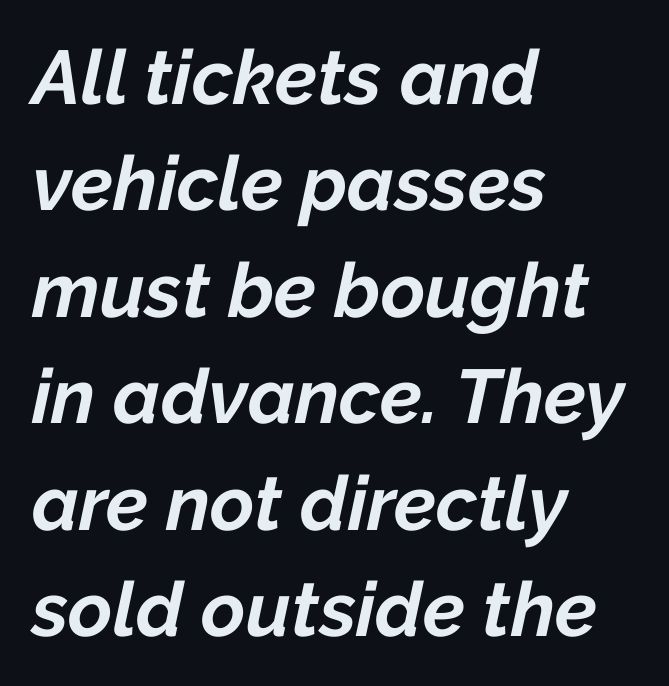
Q: Is the text bold? A: Yes.
Q: Is the text italic (slanted)? A: Yes, it leans right by about 12 degrees.
Q: Is the text underlined? A: No.
Q: How is the paragraph aligned? A: Left-aligned.
Q: Is the spacing between letters normal or unusually wide? A: Normal.
Q: Is the spacing between lines tight, normal or loose? A: Normal.
Q: Width (condensed, normal, or wide)? A: Normal.
Q: Stroke contrast? A: Low.
Q: x-height? A: Medium.
Q: Monospaced? A: No.
